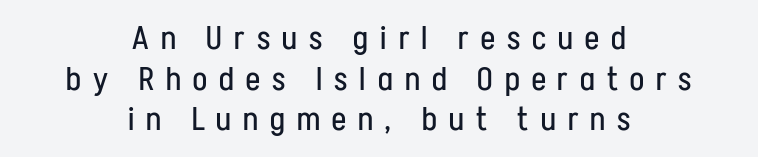
The image shows 33 px regular-weight, condensed sans-serif type, upright; set centered, line spacing 1.23x, unusually wide letter spacing (+0.37 em), not underlined; low stroke contrast and a medium x-height.
